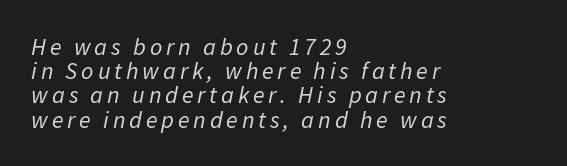
Q: Is the text bold? A: No.
Q: Is the text italic (slanted)? A: Yes, it leans right by about 11 degrees.
Q: Is the text underlined? A: No.
Q: How is the paragraph aligned? A: Left-aligned.
Q: Is the spacing between lines tight, normal or loose? A: Tight.
